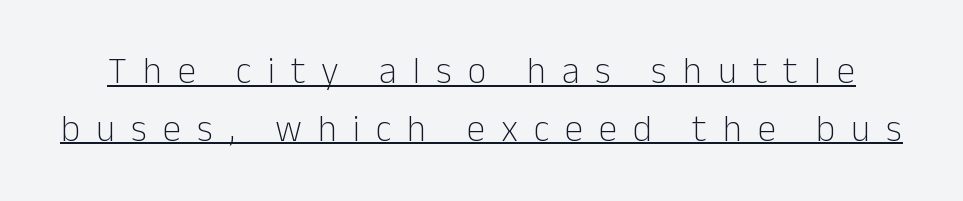
The image shows 37 px light sans-serif type, upright; set normal line spacing (1.56x), unusually wide letter spacing (+0.43 em), underlined; low stroke contrast and a medium x-height.
